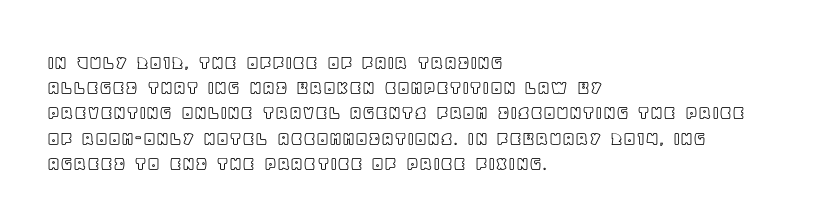
{"italic": "no", "underline": "no", "align": "left", "line_spacing_ratio": 1.2, "letter_spacing": "normal", "letter_spacing_em": 0.0, "glyph_px": 21}
